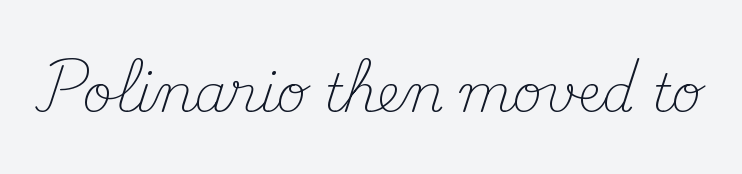
The image shows 52 px light serif type; set normal letter spacing, not underlined; medium stroke contrast and a small x-height.
